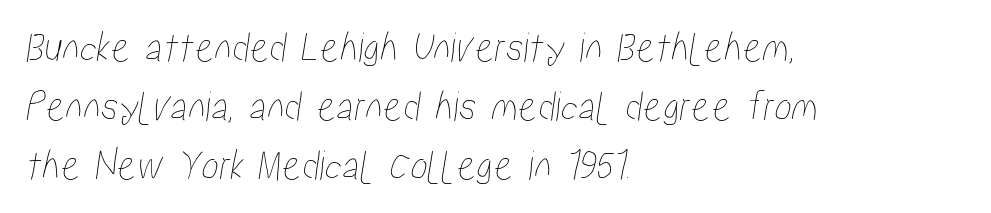
{"width": "condensed", "stroke_contrast": "low", "x_height": "medium", "monospaced": "no", "underline": "no", "align": "left", "line_spacing": "normal", "line_spacing_ratio": 1.34, "letter_spacing": "normal", "letter_spacing_em": 0.0, "glyph_px": 44}
